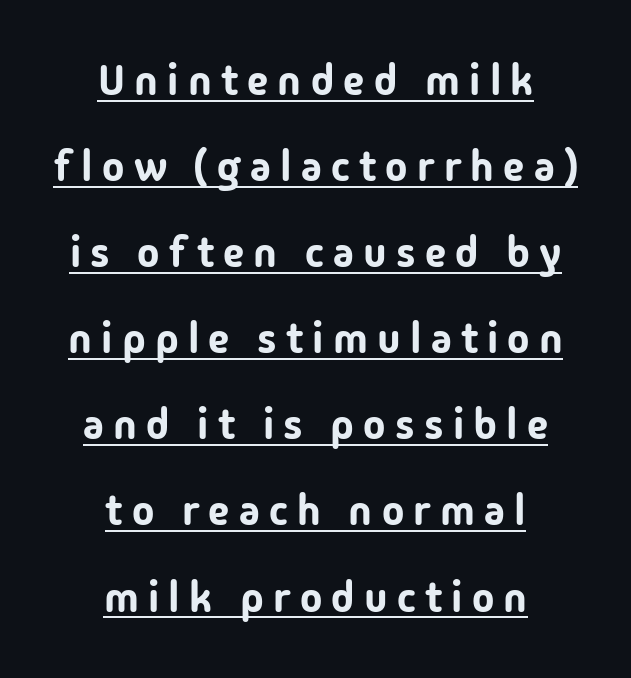
Q: Is the text italic (slanted)? A: No, it is upright.
Q: Is the typeface a serif or a sans-serif typeface? A: Sans-serif.
Q: Is the text underlined? A: Yes.
Q: How is the paragraph aligned? A: Centered.
Q: Is the spacing between letters normal or unusually wide? A: Unusually wide.
Q: Is the spacing between lines tight, normal or loose? A: Loose.
Q: Width (condensed, normal, or wide)? A: Normal.
Q: Stroke contrast? A: Low.
Q: x-height? A: Medium.
Q: Monospaced? A: No.
